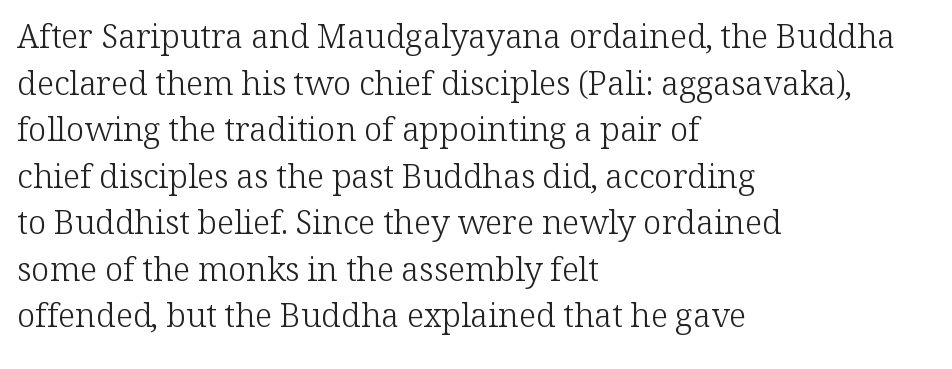
Q: Is the text bold? A: No.
Q: Is the text italic (slanted)? A: No, it is upright.
Q: Is the typeface a serif or a sans-serif typeface? A: Serif.
Q: Is the text underlined? A: No.
Q: How is the paragraph aligned? A: Left-aligned.
Q: Is the spacing between letters normal or unusually wide? A: Normal.
Q: Is the spacing between lines tight, normal or loose? A: Normal.
Q: Width (condensed, normal, or wide)? A: Normal.
Q: Stroke contrast? A: Low.
Q: x-height? A: Medium.
Q: Monospaced? A: No.
